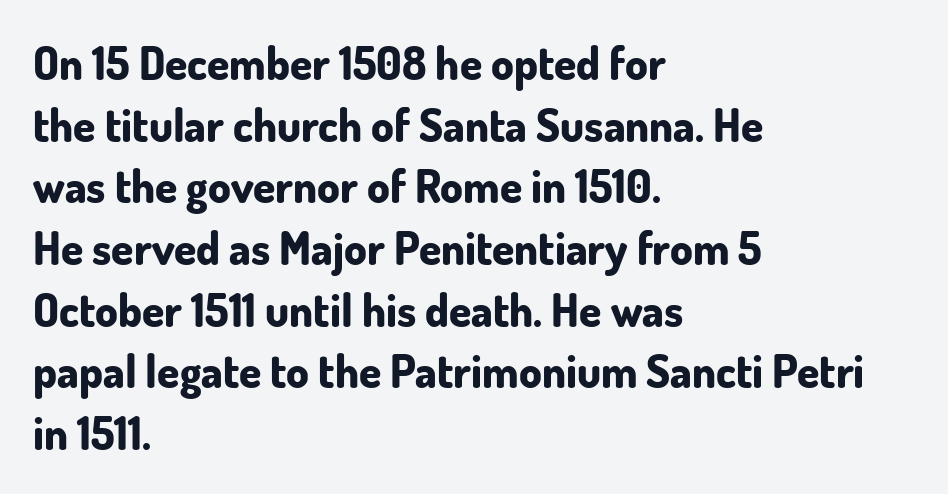
{"serif": "no", "italic": "no", "bold": "yes", "weight": "bold", "width": "normal", "stroke_contrast": "low", "x_height": "small", "monospaced": "no", "underline": "no", "align": "left", "line_spacing": "normal", "line_spacing_ratio": 1.37, "letter_spacing": "normal", "letter_spacing_em": 0.0, "glyph_px": 45}
